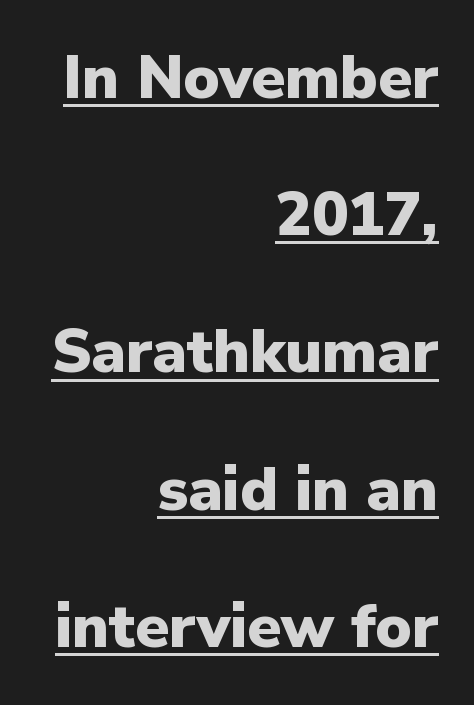
The specimen includes a rule beneath the text block's lines. Compared with a flush-left layout, this one pins lines to the opposite, right side. Each word holds together tightly as a unit, with standard inter-letter gaps. Ordinary non-slanted type is in use. Reading down the column, the eye jumps a long way to each next line.
